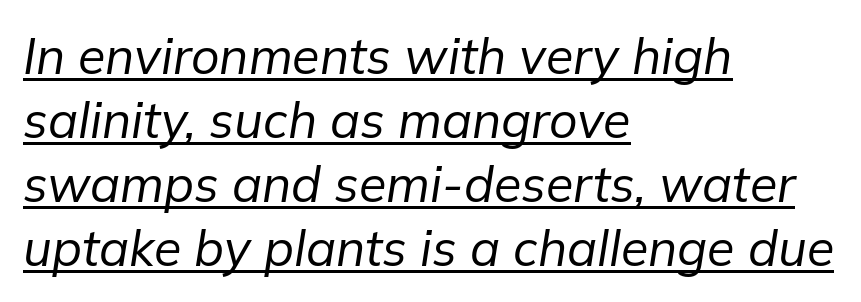
The image shows 50 px regular-weight type, italic (leaning right); set left-aligned, normal line spacing (1.28x), normal letter spacing, underlined; low stroke contrast and a medium x-height.
